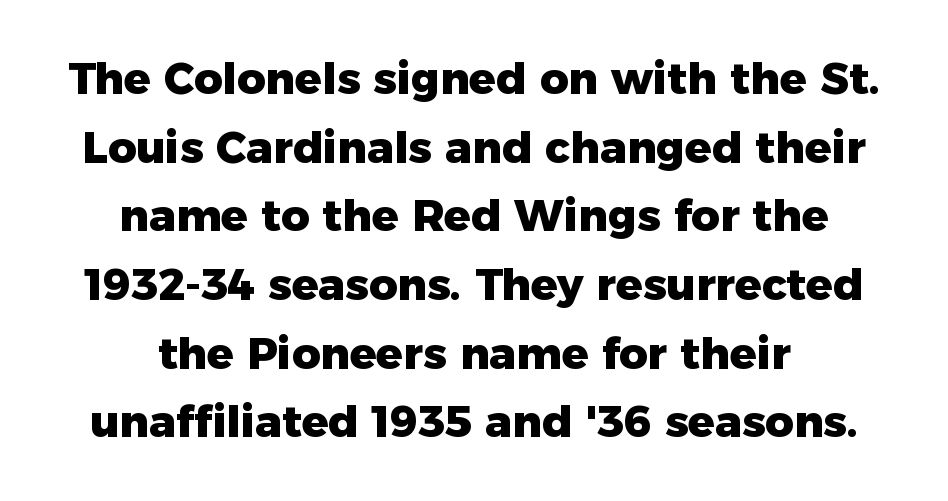
Q: Is the text bold? A: Yes.
Q: Is the text italic (slanted)? A: No, it is upright.
Q: Is the typeface a serif or a sans-serif typeface? A: Sans-serif.
Q: Is the text underlined? A: No.
Q: How is the paragraph aligned? A: Centered.
Q: Is the spacing between letters normal or unusually wide? A: Normal.
Q: Is the spacing between lines tight, normal or loose? A: Normal.
Q: Width (condensed, normal, or wide)? A: Normal.
Q: Stroke contrast? A: Low.
Q: x-height? A: Medium.
Q: Monospaced? A: No.
